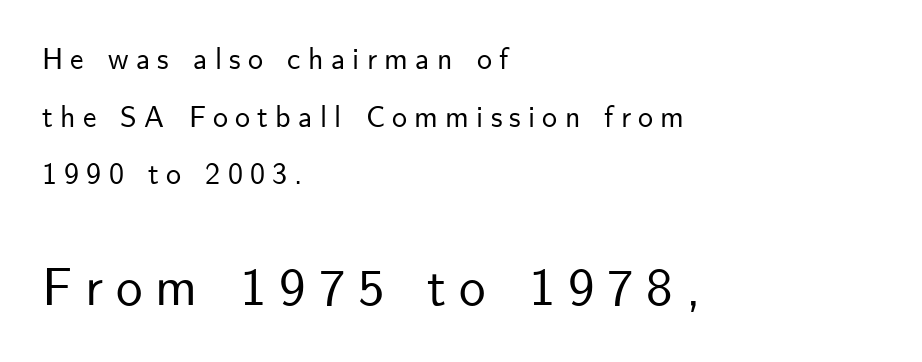
{"serif": "no", "italic": "no", "width": "normal", "stroke_contrast": "low", "x_height": "small", "monospaced": "no", "underline": "no", "align": "left", "line_spacing": "loose", "line_spacing_ratio": 1.92, "letter_spacing": "wide", "letter_spacing_em": 0.24, "larger_block": "second", "size_ratio": 1.77, "glyph_px": 53}
